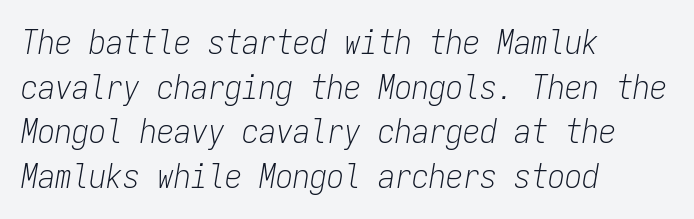
The image shows 34 px light, condensed type, italic (leaning right), monospaced; set left-aligned, normal line spacing (1.31x), normal letter spacing, not underlined; low stroke contrast and a medium x-height.
